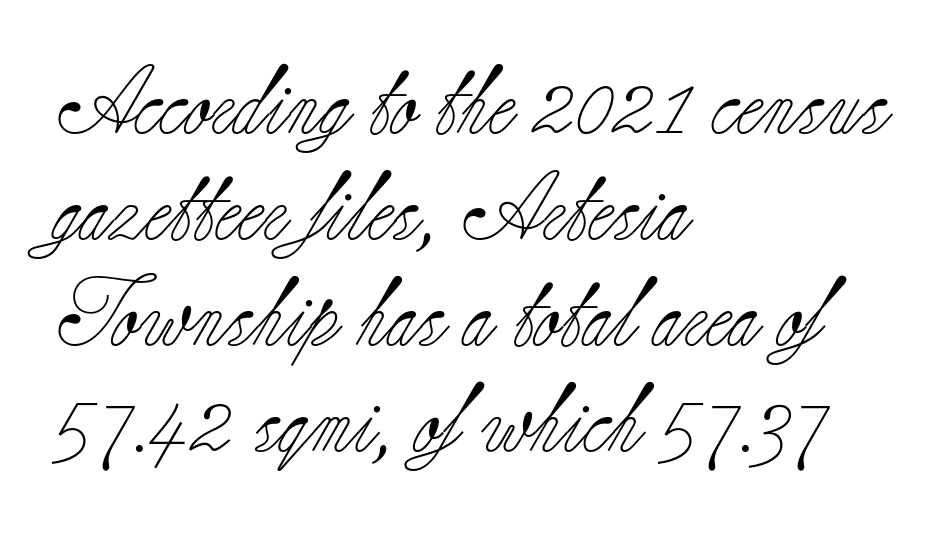
You can tell from the footed stems that serif type was used. This sample keeps an unexceptional amount of space between lines. The cut favours lightness, reaching ordinary text weight at its darkest. What stands out about the letter spacing? Nothing — it is the standard amount.
